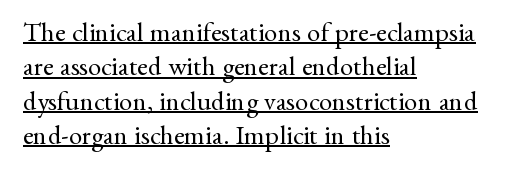
{"italic": "no", "bold": "no", "underline": "yes", "align": "left", "line_spacing": "normal", "line_spacing_ratio": 1.27, "letter_spacing": "normal", "letter_spacing_em": 0.0, "glyph_px": 27}
